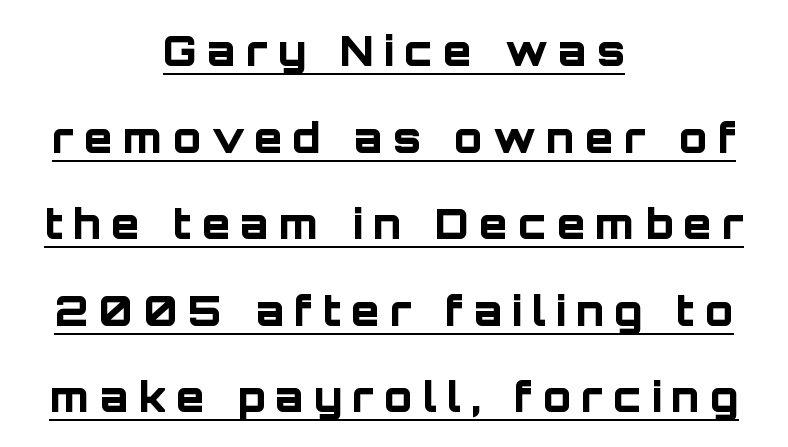
Q: Is the text bold? A: Yes.
Q: Is the text italic (slanted)? A: No, it is upright.
Q: Is the typeface a serif or a sans-serif typeface? A: Sans-serif.
Q: Is the text underlined? A: Yes.
Q: How is the paragraph aligned? A: Centered.
Q: Is the spacing between letters normal or unusually wide? A: Unusually wide.
Q: Is the spacing between lines tight, normal or loose? A: Loose.
Q: Width (condensed, normal, or wide)? A: Normal.
Q: Stroke contrast? A: Low.
Q: x-height? A: Large.
Q: Monospaced? A: No.
